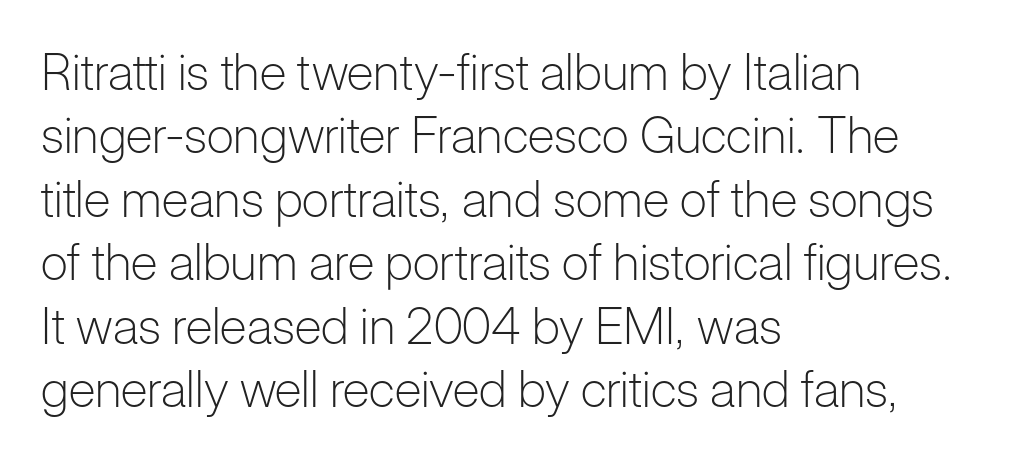
The gap between lines stays unmarked. Italic? Not at all — the glyphs are vertical. The passage is arranged the way most books set body copy — flush left. Interline gaps are of average width in this sample. Heaviness? Minimal to ordinary, like unemphasized prose. The glyphs in this specimen are sans serif.
